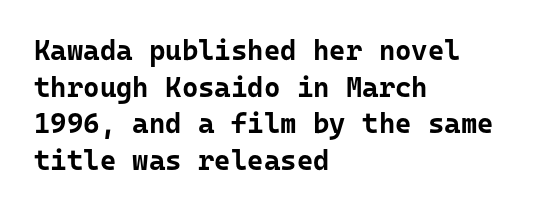
{"serif": "no", "italic": "no", "bold": "yes", "weight": "bold", "width": "normal", "stroke_contrast": "low", "x_height": "medium", "underline": "no", "align": "left", "line_spacing": "normal", "line_spacing_ratio": 1.31, "letter_spacing": "normal", "letter_spacing_em": 0.0, "glyph_px": 28}
